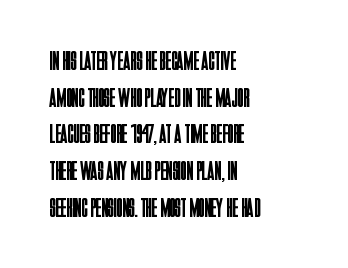
Q: Is the text bold? A: No.
Q: Is the text italic (slanted)? A: No, it is upright.
Q: Is the text underlined? A: No.
Q: How is the paragraph aligned? A: Left-aligned.
Q: Is the spacing between letters normal or unusually wide? A: Normal.
Q: Is the spacing between lines tight, normal or loose? A: Normal.
